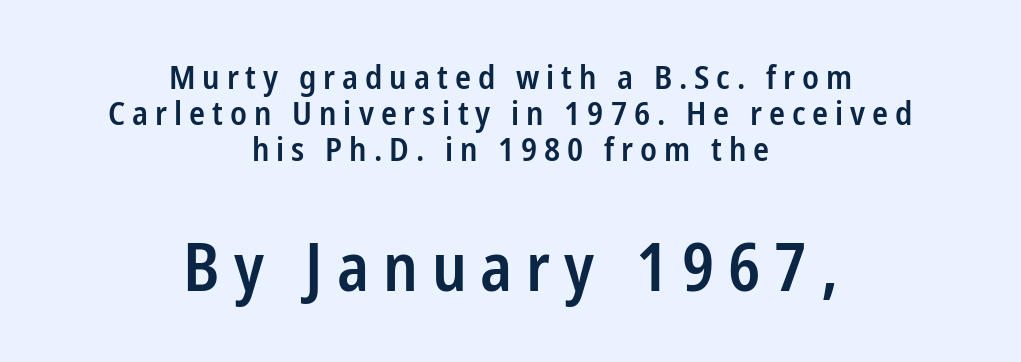
{"serif": "no", "italic": "no", "bold": "semi", "weight": "semibold", "width": "condensed", "stroke_contrast": "low", "x_height": "medium", "monospaced": "no", "underline": "no", "align": "center", "line_spacing": "tight", "line_spacing_ratio": 1.09, "letter_spacing": "wide", "letter_spacing_em": 0.21, "larger_block": "second", "size_ratio": 2.0, "glyph_px": 66}
